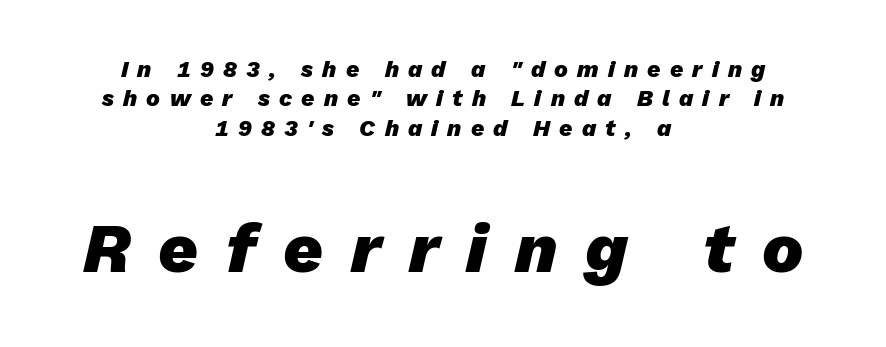
Q: Is the text bold? A: Yes.
Q: Is the text italic (slanted)? A: Yes, it leans right by about 13 degrees.
Q: Is the text underlined? A: No.
Q: How is the paragraph aligned? A: Centered.
Q: Is the spacing between letters normal or unusually wide? A: Unusually wide.
Q: Is the spacing between lines tight, normal or loose? A: Normal.
Q: Which block of text is set in a larger size, the first (top) or the second (bottom)? A: The second (bottom) one.
Q: Width (condensed, normal, or wide)? A: Normal.
Q: Stroke contrast? A: Low.
Q: x-height? A: Medium.
Q: Monospaced? A: No.
